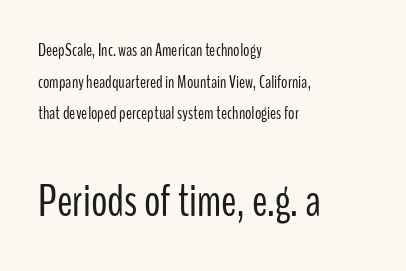
Q: Is the text bold? A: No.
Q: Is the text italic (slanted)? A: No, it is upright.
Q: Is the typeface a serif or a sans-serif typeface? A: Sans-serif.
Q: Is the text underlined? A: No.
Q: How is the paragraph aligned? A: Left-aligned.
Q: Is the spacing between letters normal or unusually wide? A: Normal.
Q: Which block of text is set in a larger size, the first (top) or the second (bottom)? A: The second (bottom) one.
Q: Width (condensed, normal, or wide)? A: Condensed.
Q: Stroke contrast? A: Low.
Q: x-height? A: Medium.
Q: Monospaced? A: No.
